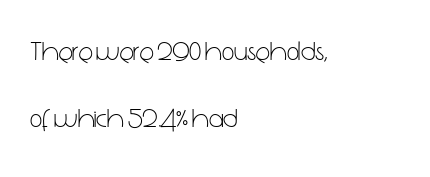
Weight: regular or lighter. These lines stand farther apart than default settings would place them. Tall strokes in this sample are plumb rather than angled. Each line starts at the same left margin while the right side varies. These lines keep a tight, regular rhythm from letter to letter. Rule under the text: the space is simply empty.
